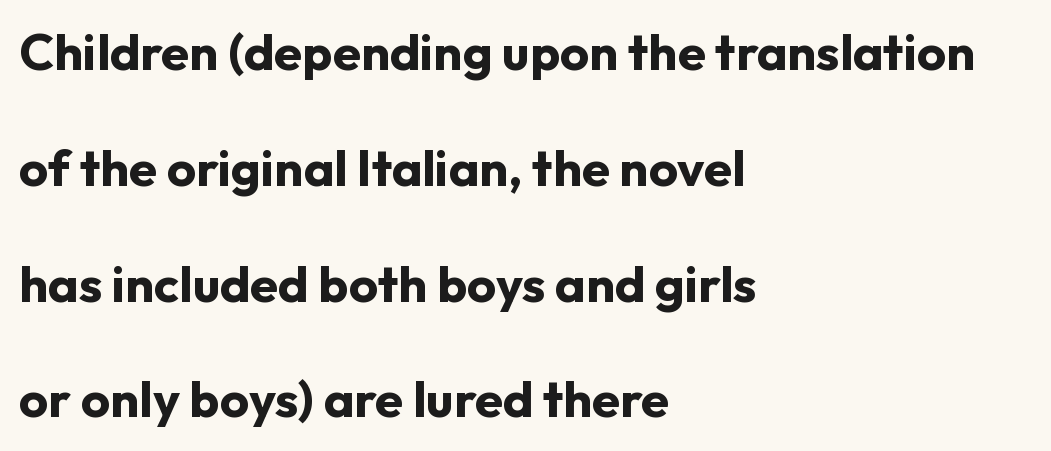
The image shows 51 px bold sans-serif type, upright; set left-aligned, loose line spacing (2.27x), normal letter spacing, not underlined; low stroke contrast and a medium x-height.
